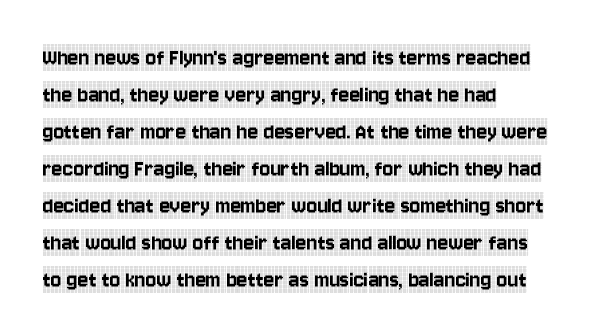
The image shows 25 px text type, upright; set left-aligned, normal line spacing (1.48x), normal letter spacing, not underlined.
